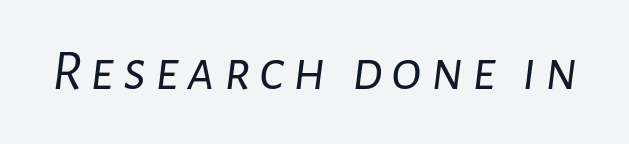
The image shows 57 px light type, italic (leaning right); set not underlined; low stroke contrast and a medium x-height.
